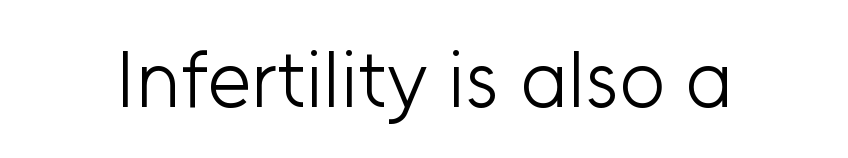
The image shows 79 px light sans-serif type, upright; set normal letter spacing, not underlined; low stroke contrast and a medium x-height.
